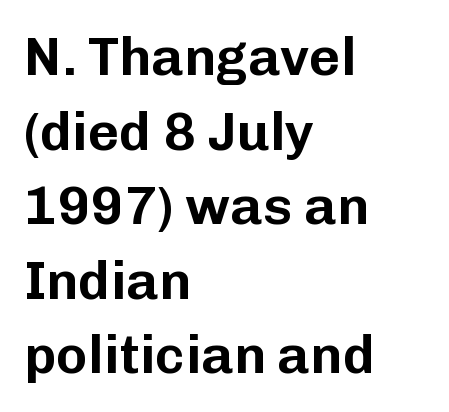
The image shows 54 px sans-serif type, upright; set left-aligned, normal line spacing (1.38x), normal letter spacing, not underlined; low stroke contrast and a medium x-height.
